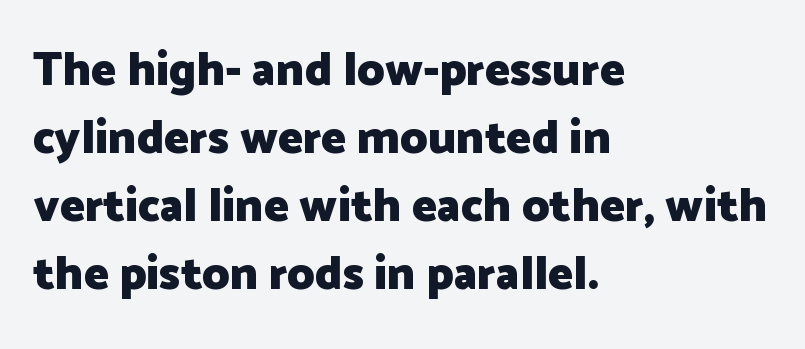
{"serif": "no", "italic": "no", "bold": "yes", "weight": "heavy", "width": "normal", "stroke_contrast": "low", "x_height": "medium", "monospaced": "no", "underline": "no", "align": "left", "line_spacing": "normal", "line_spacing_ratio": 1.45, "letter_spacing": "normal", "letter_spacing_em": 0.0, "glyph_px": 47}
